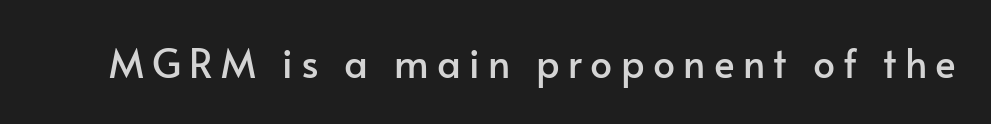
{"serif": "no", "italic": "no", "width": "normal", "stroke_contrast": "low", "x_height": "small", "monospaced": "no", "underline": "no", "letter_spacing": "wide", "letter_spacing_em": 0.21, "glyph_px": 39}
